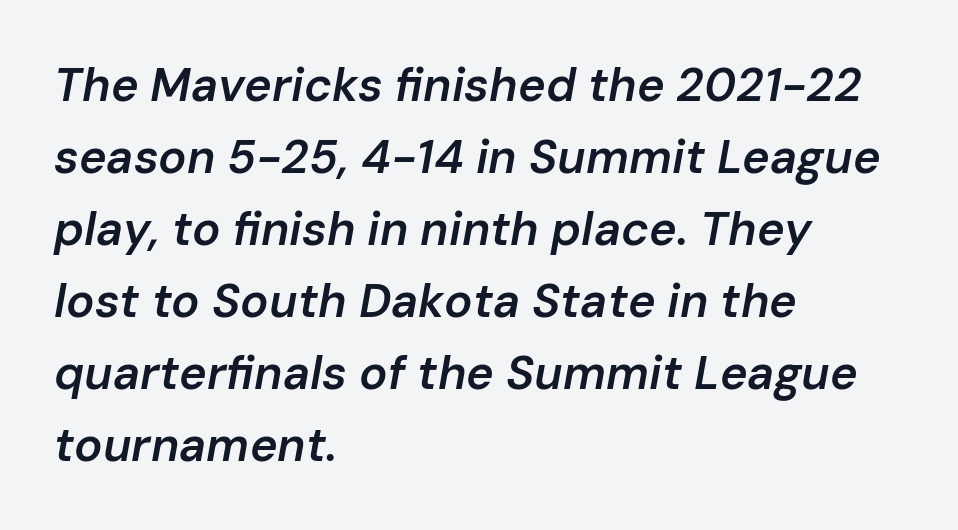
The image shows 47 px semibold type, italic (leaning right); set left-aligned, normal line spacing (1.53x), normal letter spacing, not underlined; low stroke contrast and a medium x-height.
